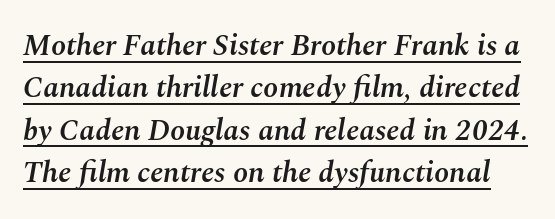
The image shows 30 px semibold type, italic (leaning right); set normal line spacing (1.41x), normal letter spacing, underlined; medium stroke contrast and a medium x-height.
